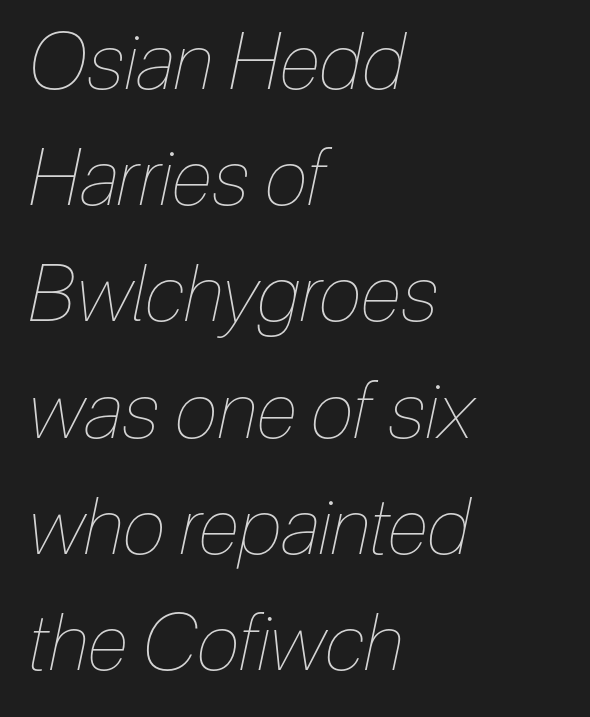
Every character sits at an angle, as italics do. A typesetter would call this leading conventional body-copy spacing. This is not heavy type; no bold has been used. Standard letterfit; no display-style spreading of the glyphs.
